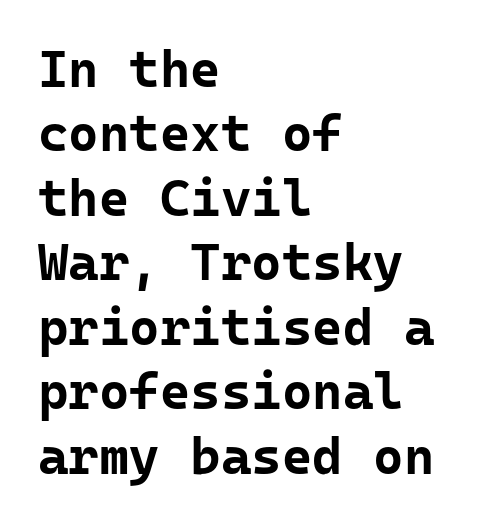
The image shows 52 px bold sans-serif type, upright; set left-aligned, line spacing 1.24x, normal letter spacing, not underlined; low stroke contrast and a medium x-height.
